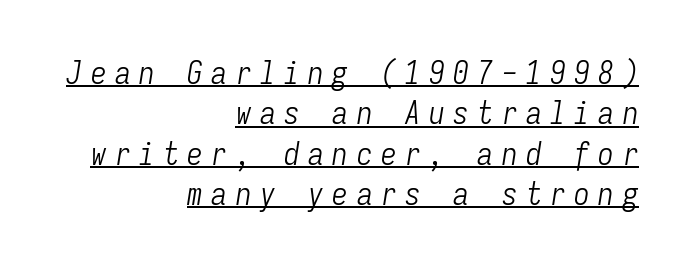
The image shows 31 px light, condensed type, italic (leaning right), monospaced; set right-aligned, normal line spacing (1.3x), unusually wide letter spacing (+0.28 em), underlined; low stroke contrast and a medium x-height.
